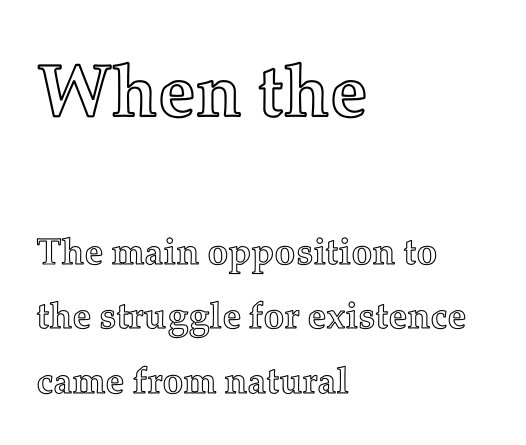
Caption: standard tracking, unaltered. You could not count columns in this text — the font is proportionally spaced. Is the lower block the larger one? No — the upper block carries the bigger type. Italic: no, the glyphs are upright roman. Nobody drew a line under any word here.
